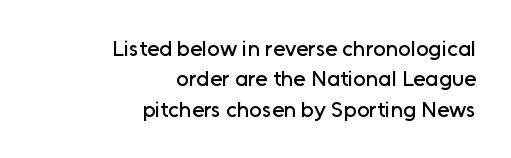
{"italic": "no", "underline": "no", "align": "right", "line_spacing": "normal", "line_spacing_ratio": 1.38, "letter_spacing": "normal", "letter_spacing_em": 0.0, "glyph_px": 22}
